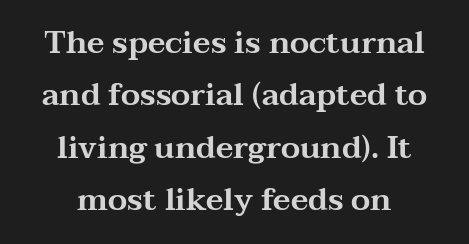
{"serif": "yes", "italic": "no", "width": "wide", "stroke_contrast": "medium", "x_height": "medium", "monospaced": "no", "underline": "no", "align": "center", "line_spacing": "normal", "line_spacing_ratio": 1.69, "letter_spacing": "normal", "letter_spacing_em": 0.0, "glyph_px": 31}
